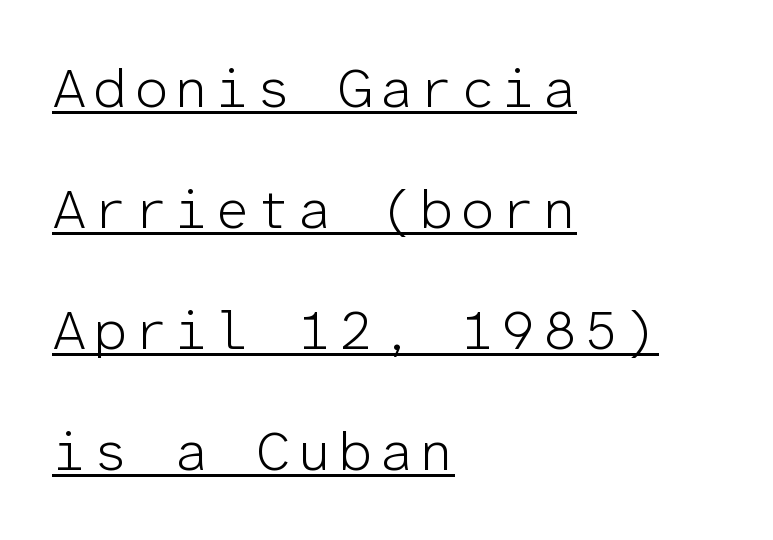
These lines are composed in type without serifs. Stems here are at most as thick as an everyday book face. Is this a fixed-width face? Yes — each glyph sits in an identical cell. Every word sits above its own underline.
